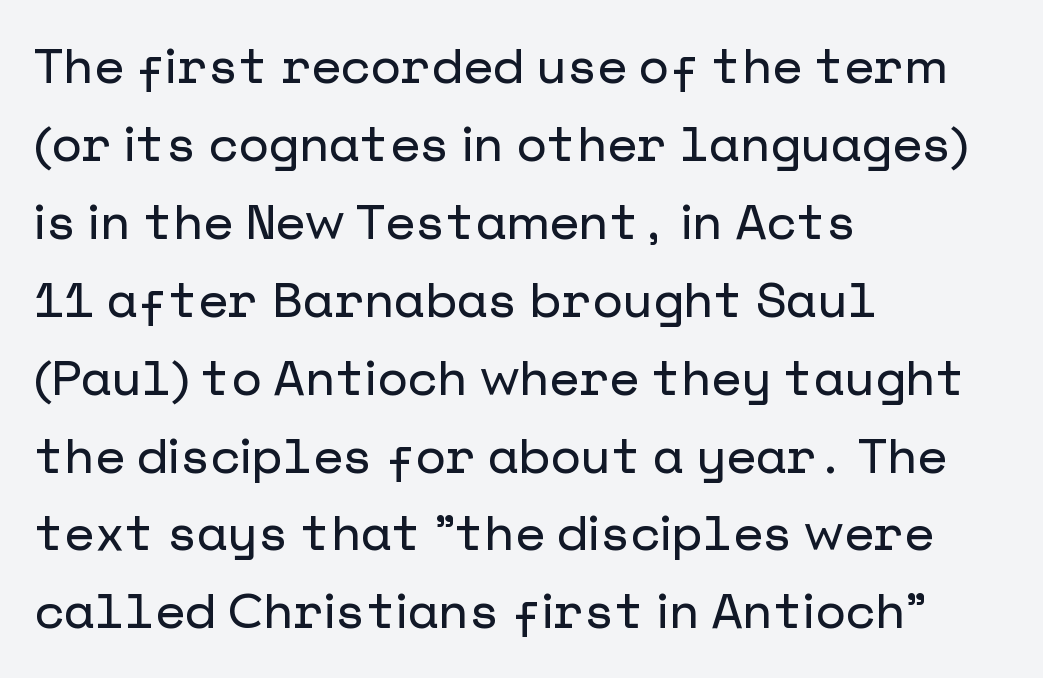
The image shows 49 px sans-serif type, upright; set left-aligned, normal line spacing (1.59x), normal letter spacing, not underlined; low stroke contrast and a medium x-height.
